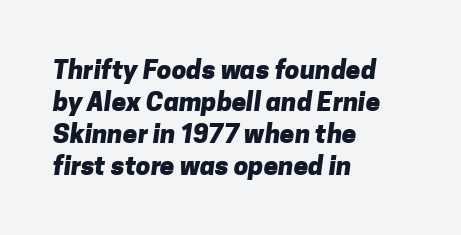
The space beneath each line is pristine and unruled. The compositor pushed each line to the left boundary. No extra tracking has been applied to these lines. Heavy, bold letterforms.
